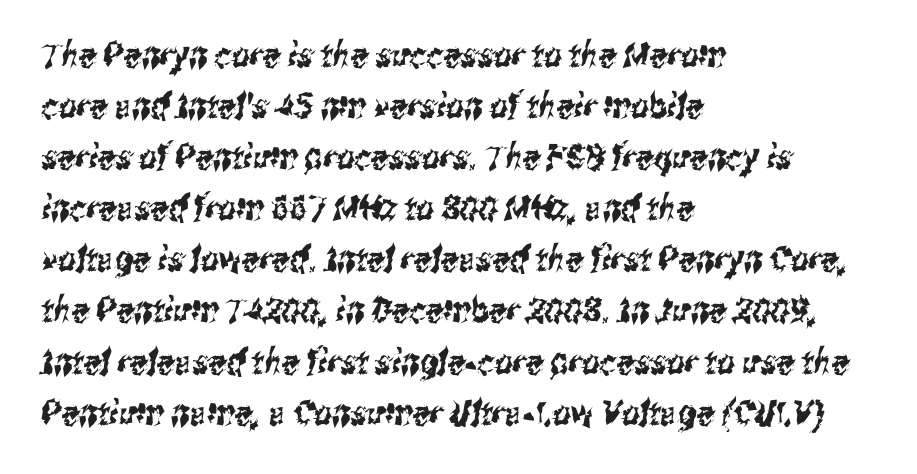
Clear beneath every line of the passage. Is this a fixed-width face? No — the glyphs have proportional, varying widths. Quick note: interline space is typical. Is the block centered? No — it sits flush against the left margin.
